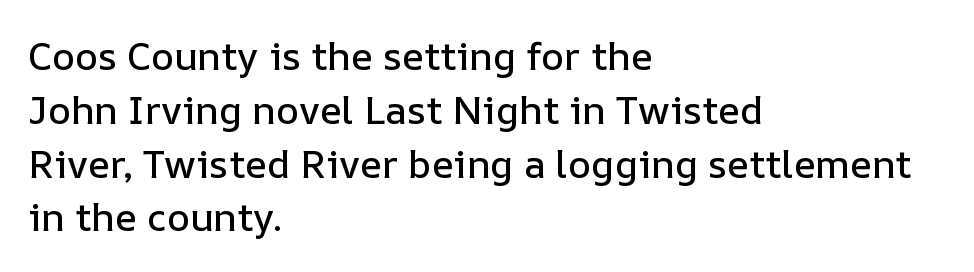
The image shows 39 px text type, upright; set left-aligned, normal line spacing (1.38x), normal letter spacing, not underlined; low stroke contrast and a medium x-height.
